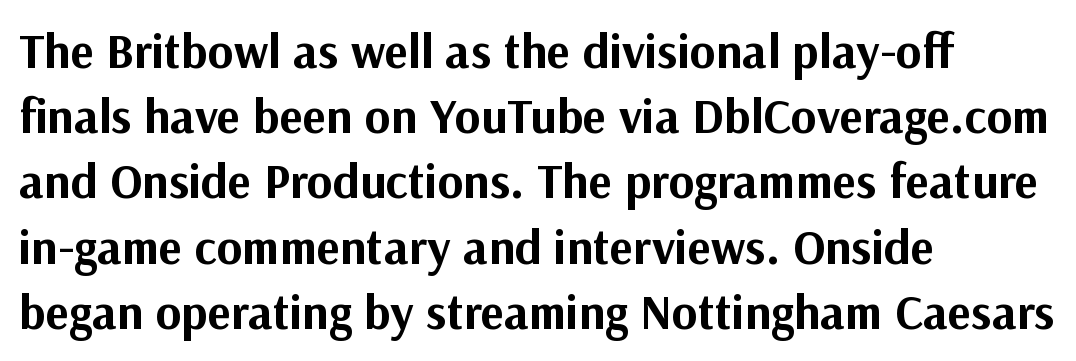
{"serif": "no", "italic": "no", "bold": "yes", "weight": "bold", "width": "normal", "stroke_contrast": "medium", "x_height": "medium", "monospaced": "no", "underline": "no", "align": "left", "line_spacing": "normal", "line_spacing_ratio": 1.33, "letter_spacing": "normal", "letter_spacing_em": 0.0, "glyph_px": 49}
